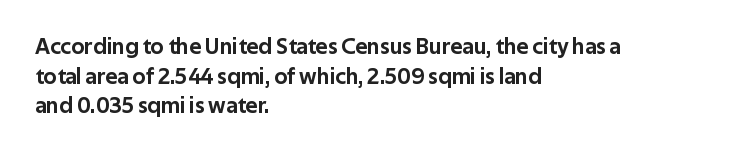
Descenders are the only things crossing below the line. A classic flush-left, rag-right setting is used for this passage. Upright lettering throughout. Quick note: interline space is typical. Letter spacing: default.
